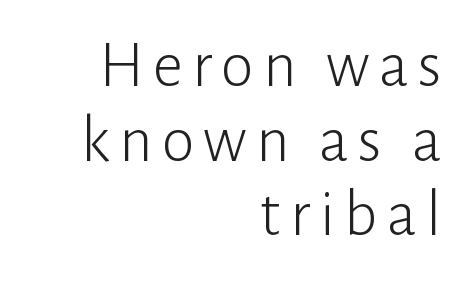
{"serif": "no", "italic": "no", "bold": "no", "weight": "light", "width": "normal", "stroke_contrast": "low", "x_height": "medium", "monospaced": "no", "underline": "no", "align": "right", "line_spacing": "tight", "line_spacing_ratio": 1.13, "glyph_px": 66}
